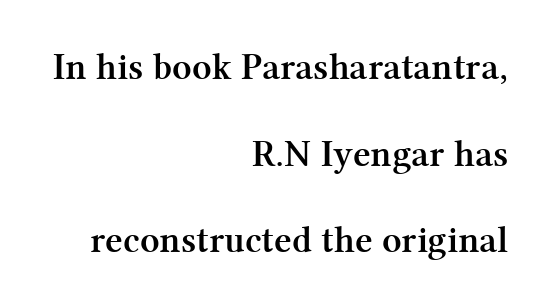
The image shows 38 px semibold serif type, upright; set right-aligned, loose line spacing (2.28x), normal letter spacing, not underlined; medium stroke contrast and a medium x-height.
